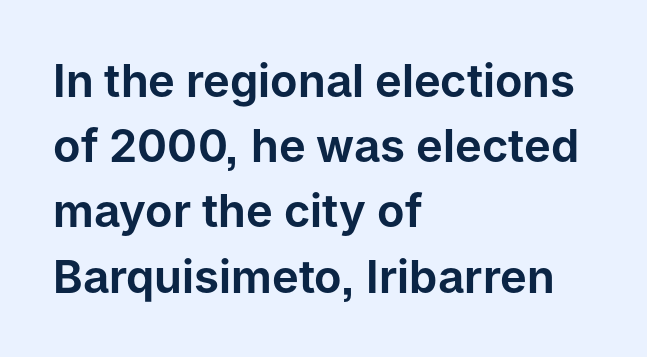
The image shows 45 px sans-serif type, upright; set left-aligned, normal line spacing (1.45x), normal letter spacing, not underlined; low stroke contrast and a medium x-height.
